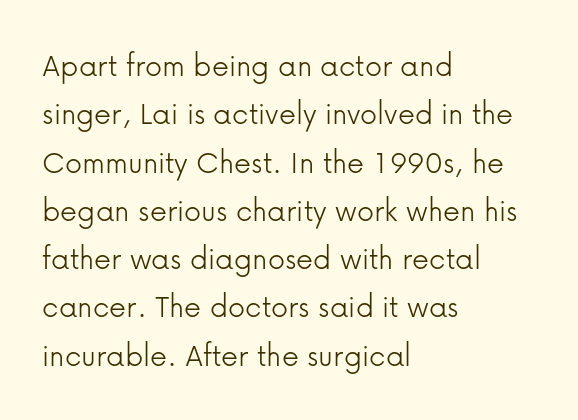
The letters advance in unequal steps, a hallmark of proportional type. Nope, no serifs anywhere on these letters. The letters sit at their default tracking, neither squeezed nor spread. Visually the block forms a straight wall on the left and a jagged coastline on the right. No italicization has been applied; the sample stays upright.
